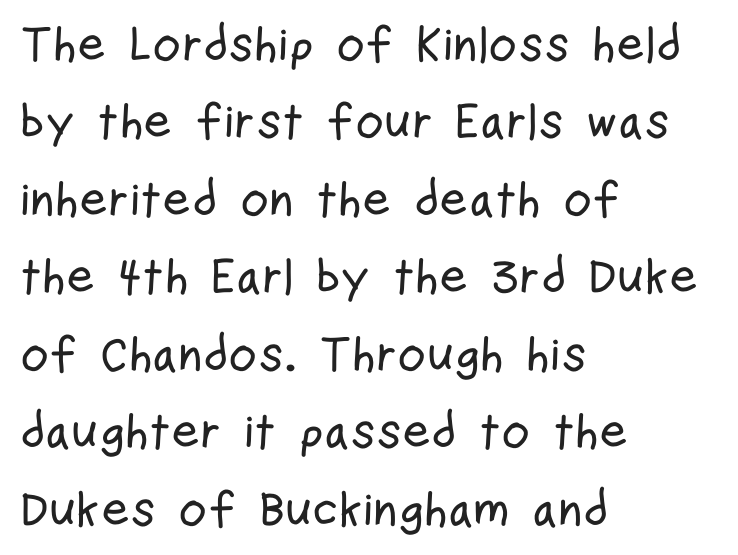
{"serif": "no", "italic": "no", "width": "condensed", "stroke_contrast": "low", "x_height": "medium", "monospaced": "no", "underline": "no", "align": "left", "line_spacing": "normal", "line_spacing_ratio": 1.58, "letter_spacing": "normal", "letter_spacing_em": 0.0, "glyph_px": 49}
